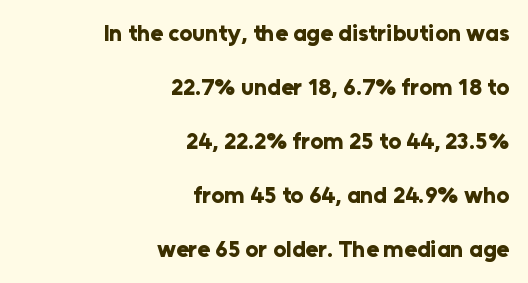
Q: Is the text bold? A: Yes.
Q: Is the text italic (slanted)? A: No, it is upright.
Q: Is the text underlined? A: No.
Q: How is the paragraph aligned? A: Right-aligned.
Q: Is the spacing between letters normal or unusually wide? A: Normal.
Q: Is the spacing between lines tight, normal or loose? A: Loose.
